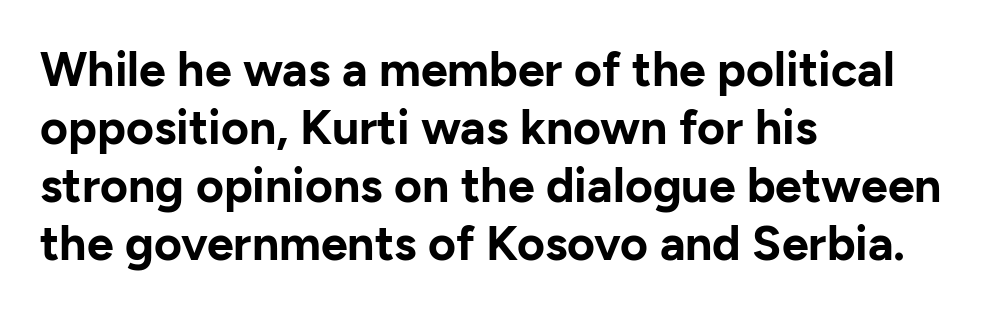
Q: Is the text bold? A: Yes.
Q: Is the text italic (slanted)? A: No, it is upright.
Q: Is the typeface a serif or a sans-serif typeface? A: Sans-serif.
Q: Is the text underlined? A: No.
Q: How is the paragraph aligned? A: Left-aligned.
Q: Is the spacing between letters normal or unusually wide? A: Normal.
Q: Width (condensed, normal, or wide)? A: Normal.
Q: Stroke contrast? A: Low.
Q: x-height? A: Medium.
Q: Monospaced? A: No.
